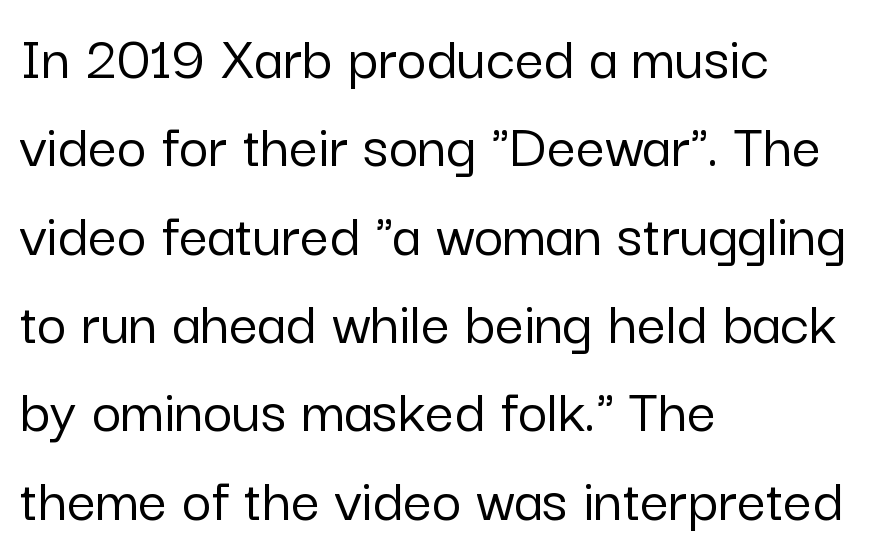
{"serif": "no", "italic": "no", "width": "normal", "stroke_contrast": "low", "x_height": "medium", "monospaced": "no", "underline": "no", "align": "left", "line_spacing": "normal", "line_spacing_ratio": 1.38, "letter_spacing": "normal", "letter_spacing_em": 0.0, "glyph_px": 64}
